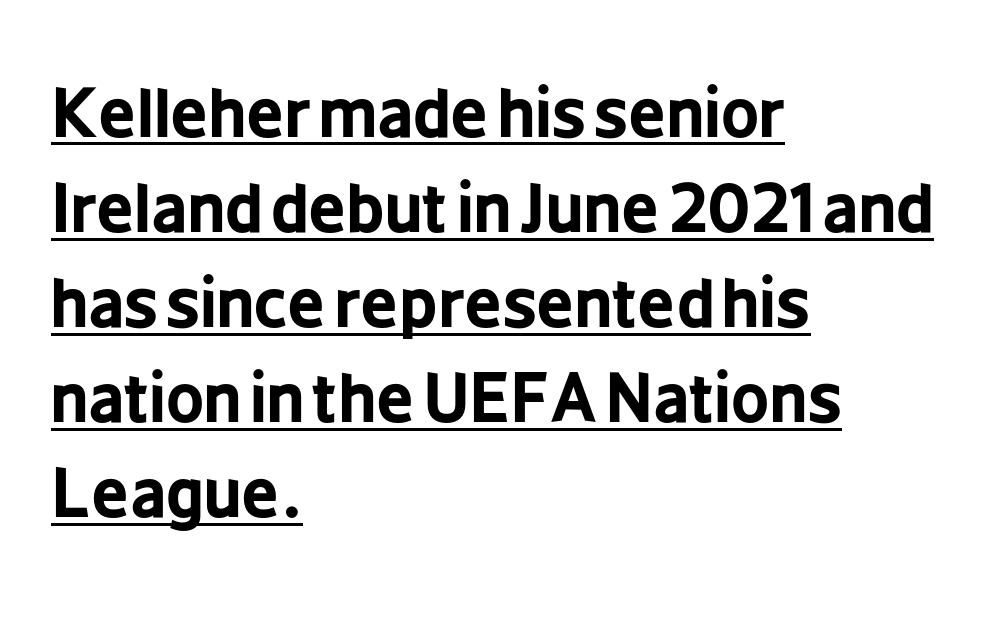
The horizontal fit of the characters is conventional and even. The passage shown is underscored from start to finish. Stroke thickness is high; the sample reads as a true bold. Character widths vary here, with narrow letters taking less room than wide ones. Typeset ragged right — the left edge is the straight one.
